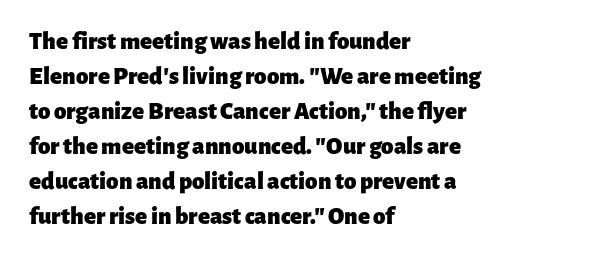
{"italic": "no", "bold": "yes", "underline": "no", "align": "left", "line_spacing": "normal", "line_spacing_ratio": 1.4, "letter_spacing": "normal", "letter_spacing_em": 0.0, "glyph_px": 25}
